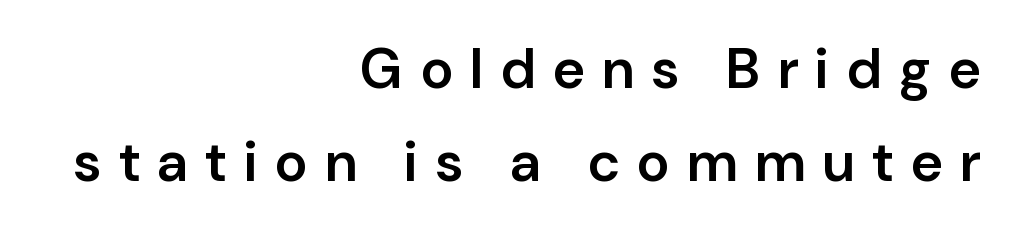
The image shows 56 px semibold sans-serif type, upright; set right-aligned, normal line spacing (1.66x), unusually wide letter spacing (+0.32 em), not underlined; low stroke contrast and a medium x-height.
